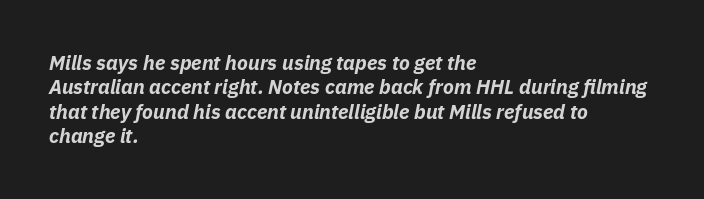
The image shows 20 px bold type, italic (leaning right); set left-aligned, line spacing 1.22x, normal letter spacing, not underlined.
